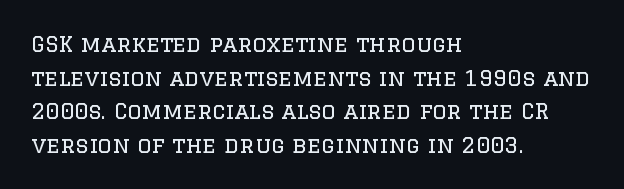
Unbolded letterforms with no extra heft. The letterforms sit shoulder to shoulder at normal distance. Line spacing here is normal. Glance below the letters and you will spot only blank space. Visually the block forms a straight wall on the left and a jagged coastline on the right.
